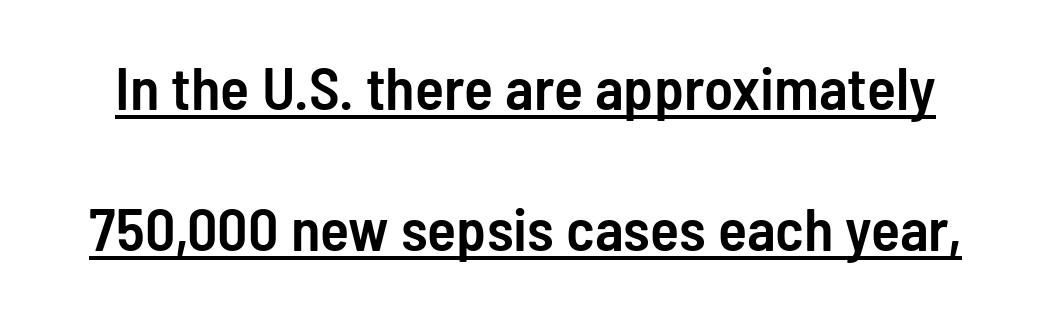
Q: Is the text bold? A: Semi-bold.
Q: Is the text italic (slanted)? A: No, it is upright.
Q: Is the typeface a serif or a sans-serif typeface? A: Sans-serif.
Q: Is the text underlined? A: Yes.
Q: Is the spacing between letters normal or unusually wide? A: Normal.
Q: Is the spacing between lines tight, normal or loose? A: Loose.
Q: Width (condensed, normal, or wide)? A: Condensed.
Q: Stroke contrast? A: Low.
Q: x-height? A: Medium.
Q: Monospaced? A: No.
